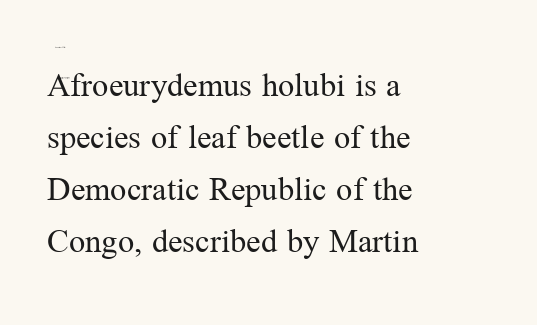
The image shows 36 px regular-weight serif type, upright; set left-aligned, normal line spacing (1.44x), normal letter spacing, not underlined; medium stroke contrast and a medium x-height.
